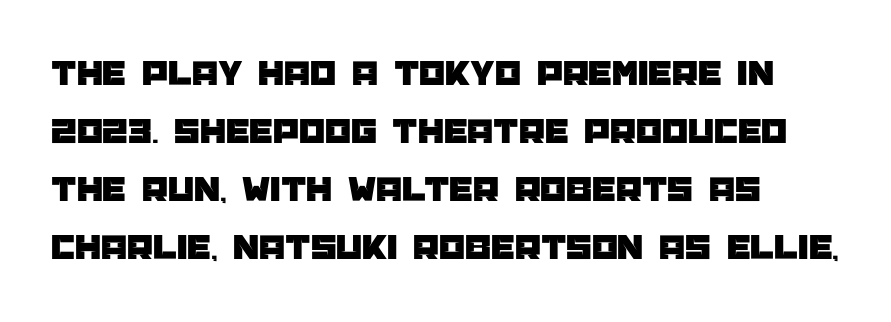
Q: Is the text italic (slanted)? A: No, it is upright.
Q: Is the typeface a serif or a sans-serif typeface? A: Sans-serif.
Q: Is the text underlined? A: No.
Q: How is the paragraph aligned? A: Left-aligned.
Q: Is the spacing between letters normal or unusually wide? A: Normal.
Q: Is the spacing between lines tight, normal or loose? A: Normal.
Q: Width (condensed, normal, or wide)? A: Normal.
Q: Stroke contrast? A: Low.
Q: x-height? A: Large.
Q: Monospaced? A: No.
